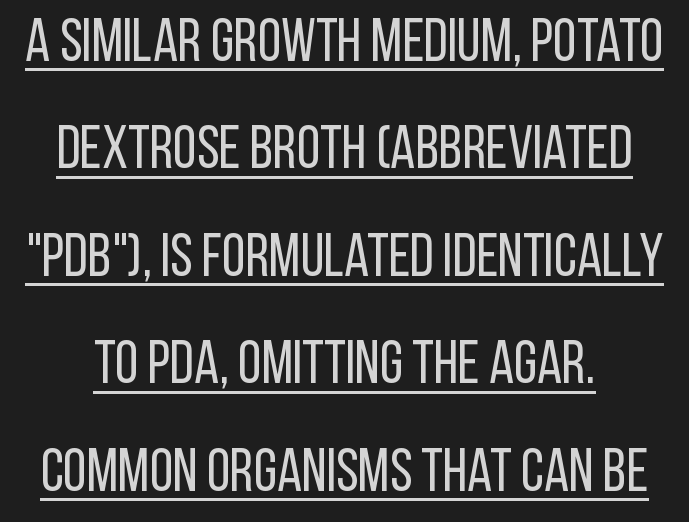
The image shows 60 px regular-weight, condensed sans-serif type, upright; set line spacing 1.79x, normal letter spacing, underlined; low stroke contrast and a large x-height.
